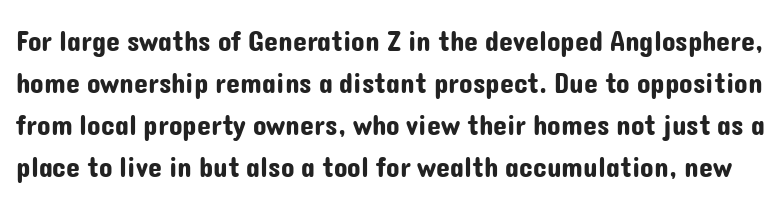
Q: Is the text italic (slanted)? A: No, it is upright.
Q: Is the typeface a serif or a sans-serif typeface? A: Sans-serif.
Q: Is the text underlined? A: No.
Q: Is the spacing between letters normal or unusually wide? A: Normal.
Q: Is the spacing between lines tight, normal or loose? A: Normal.
Q: Width (condensed, normal, or wide)? A: Normal.
Q: Stroke contrast? A: Low.
Q: x-height? A: Medium.
Q: Monospaced? A: No.
